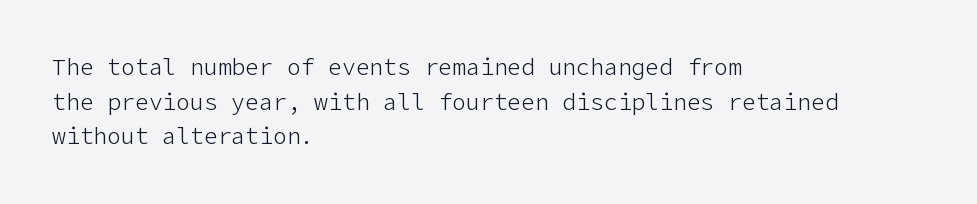
The image shows 23 px text type, upright; set left-aligned, normal line spacing (1.51x), normal letter spacing, not underlined.
